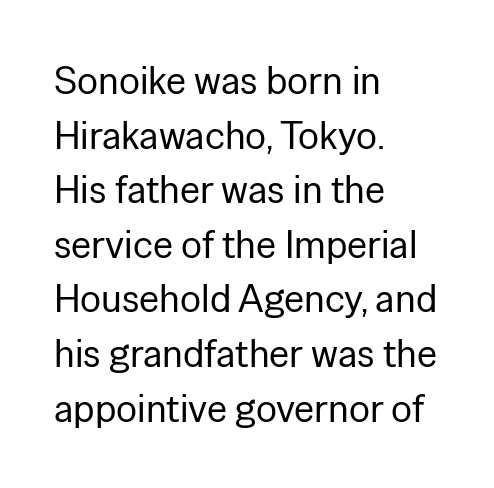
Q: Is the text bold? A: No.
Q: Is the text italic (slanted)? A: No, it is upright.
Q: Is the typeface a serif or a sans-serif typeface? A: Sans-serif.
Q: Is the text underlined? A: No.
Q: How is the paragraph aligned? A: Left-aligned.
Q: Is the spacing between letters normal or unusually wide? A: Normal.
Q: Is the spacing between lines tight, normal or loose? A: Normal.
Q: Width (condensed, normal, or wide)? A: Normal.
Q: Stroke contrast? A: Low.
Q: x-height? A: Medium.
Q: Monospaced? A: No.
